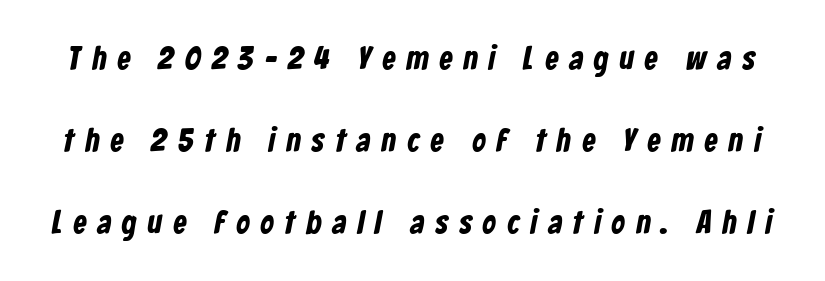
The image shows 33 px bold, condensed sans-serif type; set loose line spacing (2.49x), unusually wide letter spacing (+0.34 em), not underlined; low stroke contrast and a medium x-height.
